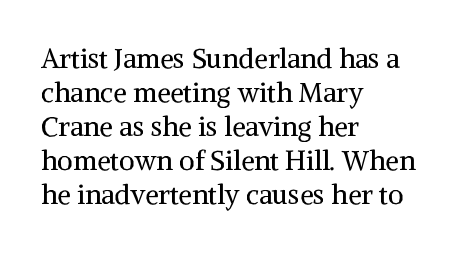
Vertically, the passage feels balanced, rows spaced as you'd expect. The strip under each line holds only bare page. Weight: in the light-to-regular range. Glyph-to-glyph distance matches everyday printed text.
